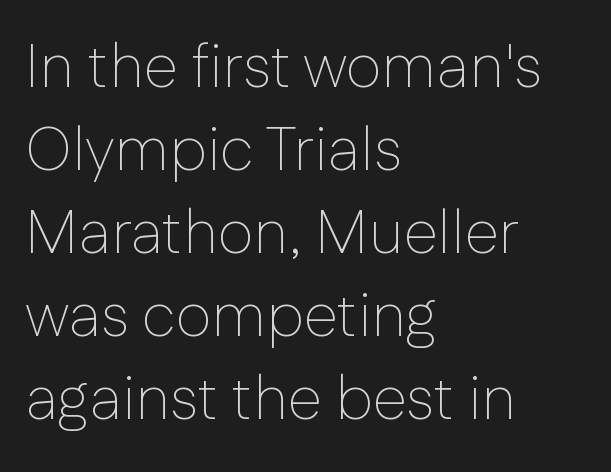
Q: Is the text bold? A: No.
Q: Is the text italic (slanted)? A: No, it is upright.
Q: Is the typeface a serif or a sans-serif typeface? A: Sans-serif.
Q: Is the text underlined? A: No.
Q: How is the paragraph aligned? A: Left-aligned.
Q: Is the spacing between letters normal or unusually wide? A: Normal.
Q: Is the spacing between lines tight, normal or loose? A: Normal.
Q: Width (condensed, normal, or wide)? A: Normal.
Q: Stroke contrast? A: Low.
Q: x-height? A: Medium.
Q: Monospaced? A: No.
